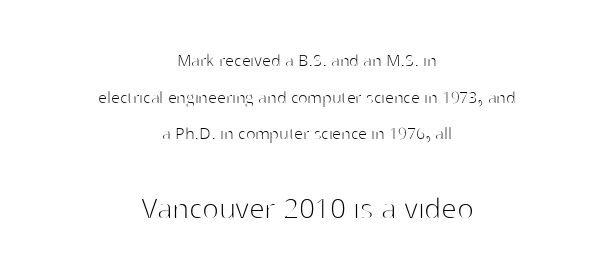
The image shows 35 px thin sans-serif type, upright; set centered, line spacing 1.83x, normal letter spacing, not underlined; the second (bottom) block is 1.75x larger; high stroke contrast and a medium x-height.
